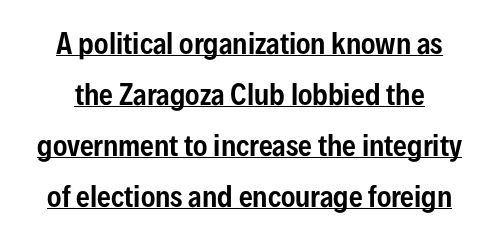
{"italic": "no", "underline": "yes", "line_spacing_ratio": 1.89, "letter_spacing": "normal", "letter_spacing_em": 0.0, "glyph_px": 27}
